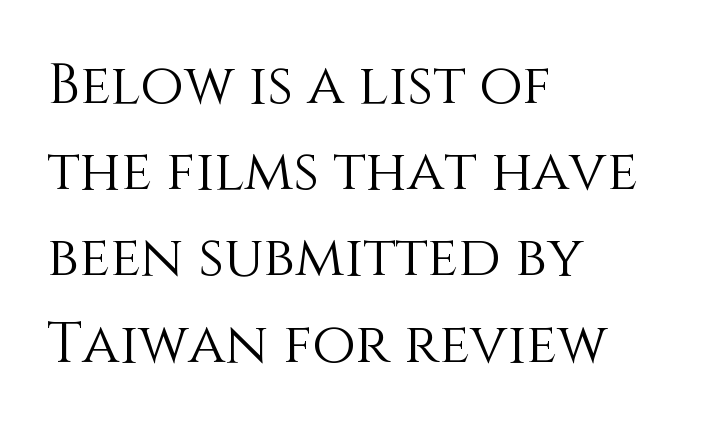
Compared with a centered layout, this one pins lines to the left instead. Tall strokes in this sample are plumb rather than angled. No letter is thick-stroked: the sample isn't bold. This sample keeps an unexceptional amount of space between lines. Looks like regular typesetting: each glyph gets only the width it needs. What stands out about the letter spacing? Nothing — it is the standard amount.
